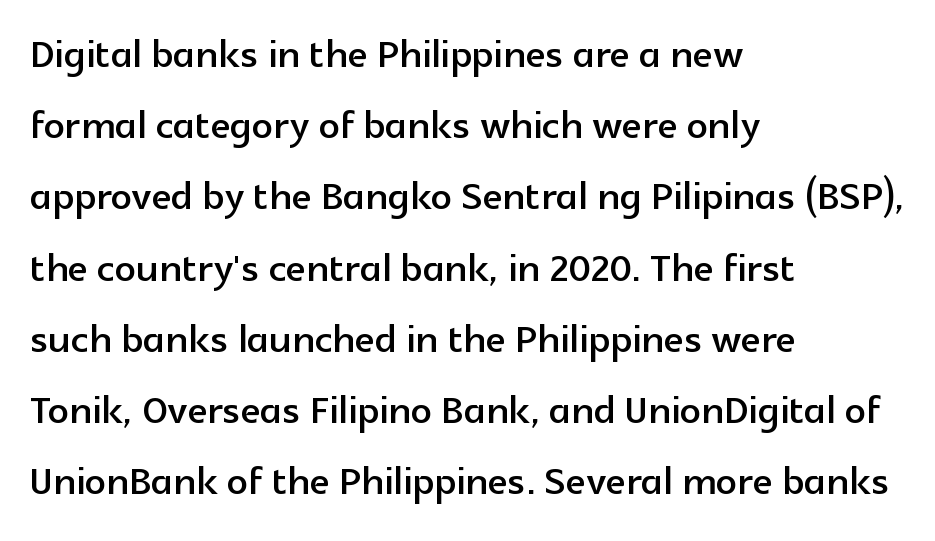
The image shows 52 px sans-serif type, upright; set left-aligned, normal line spacing (1.37x), normal letter spacing, not underlined; a medium x-height.
